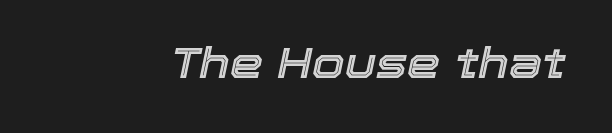
The image shows 42 px text type, italic (leaning right); set normal letter spacing, not underlined; a medium x-height.
